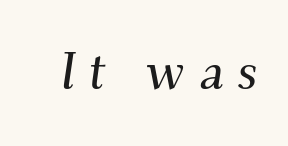
{"serif": "yes", "italic": "yes", "lean": "right", "slant_degrees": 9, "width": "normal", "stroke_contrast": "medium", "x_height": "small", "monospaced": "no", "underline": "no", "letter_spacing": "wide", "letter_spacing_em": 0.26, "glyph_px": 52}
